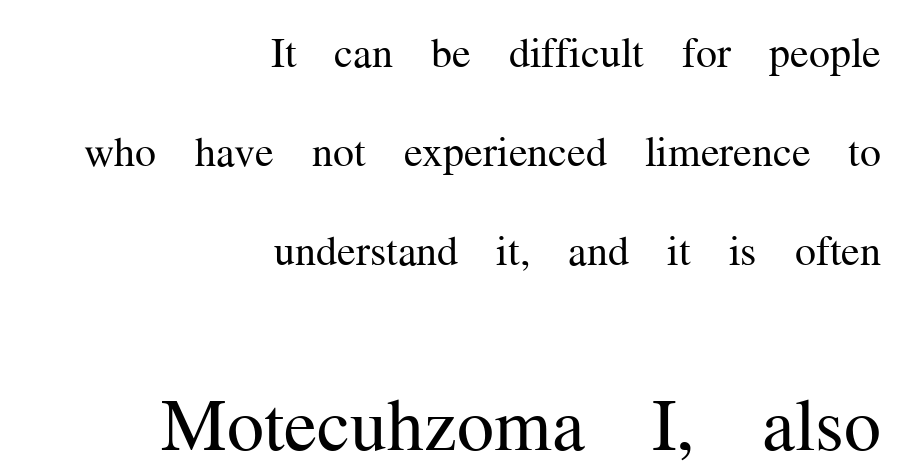
The image shows 74 px regular-weight serif type, upright; set right-aligned, loose line spacing (2.36x), normal letter spacing, not underlined; the second (bottom) block is 1.76x larger; medium stroke contrast and a medium x-height.
